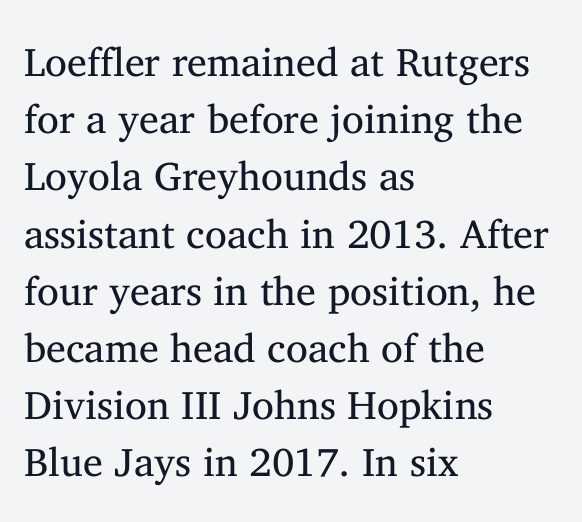
The image shows 40 px regular-weight serif type, upright; set left-aligned, normal line spacing (1.43x), normal letter spacing, not underlined; medium stroke contrast and a medium x-height.
